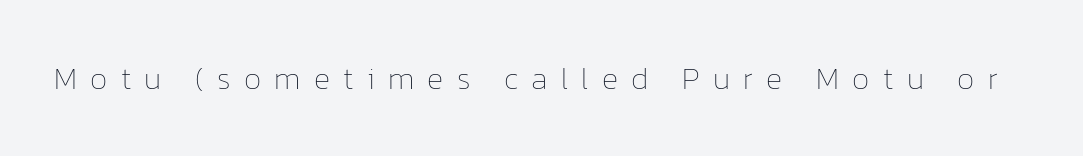
Q: Is the text bold? A: No.
Q: Is the text italic (slanted)? A: No, it is upright.
Q: Is the text underlined? A: No.
Q: Is the spacing between letters normal or unusually wide? A: Unusually wide.
Q: Width (condensed, normal, or wide)? A: Normal.
Q: Stroke contrast? A: Low.
Q: x-height? A: Medium.
Q: Monospaced? A: No.
